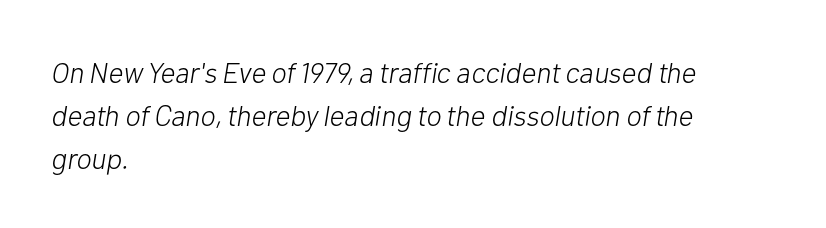
Observe the ordinary spacing: letters are neighbours, not strangers. This rendering features lettering with no underline. You can tell it's italic because the verticals aren't actually vertical. Caption: face not bold, strokes unweighted.
